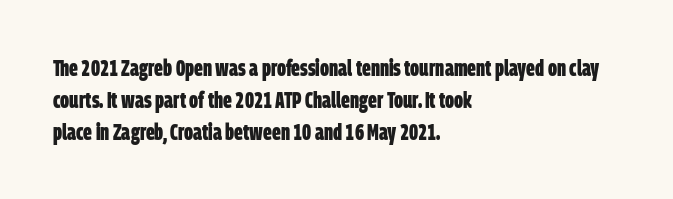
Notice how thick the strokes are: this is what a full bold looks like. One glance says typical: line gaps are just what's usual. Here the glyphs are tracked normally, forming tight word shapes. Glance below the letters and you will spot only blank space. These lines are set flush left with a ragged right edge.
